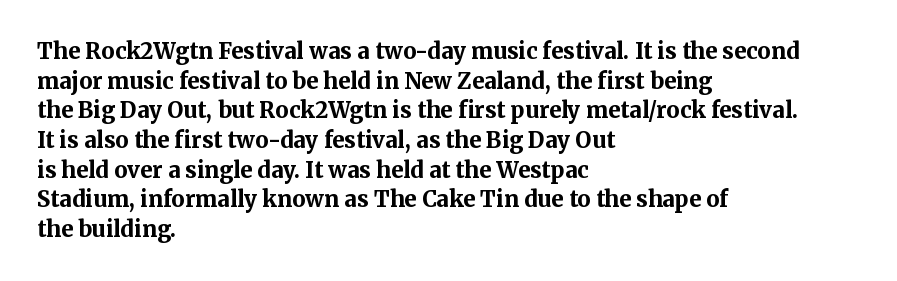
{"italic": "no", "bold": "yes", "underline": "no", "align": "left", "line_spacing": "normal", "line_spacing_ratio": 1.35, "letter_spacing": "normal", "letter_spacing_em": 0.0, "glyph_px": 22}
